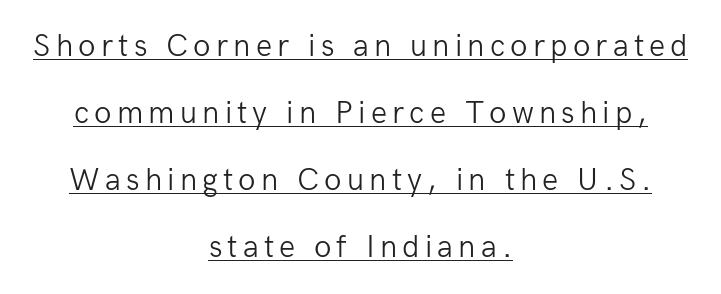
Q: Is the text bold? A: No.
Q: Is the text italic (slanted)? A: No, it is upright.
Q: Is the typeface a serif or a sans-serif typeface? A: Sans-serif.
Q: Is the text underlined? A: Yes.
Q: How is the paragraph aligned? A: Centered.
Q: Is the spacing between lines tight, normal or loose? A: Loose.
Q: Width (condensed, normal, or wide)? A: Normal.
Q: Stroke contrast? A: Low.
Q: x-height? A: Medium.
Q: Monospaced? A: No.
